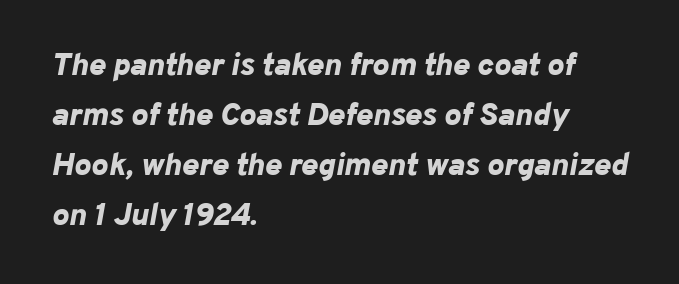
{"italic": "yes", "lean": "right", "slant_degrees": 10, "bold": "yes", "weight": "bold", "width": "normal", "stroke_contrast": "low", "x_height": "medium", "monospaced": "no", "underline": "no", "align": "left", "line_spacing": "normal", "line_spacing_ratio": 1.56, "letter_spacing": "normal", "letter_spacing_em": 0.0, "glyph_px": 32}
